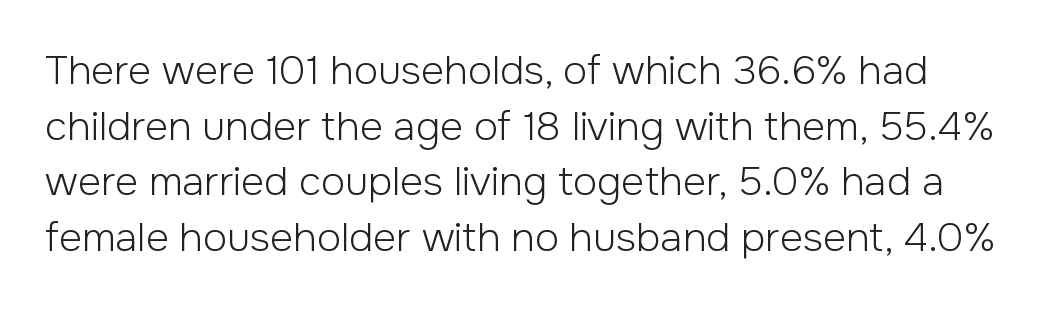
Do the characters align in a grid? No, the font is proportional. Quick note: not italic, upright. The designer went with a sans here, leaving each stem footless. The strokes are not fattened; the text isn't bold. Is the letter spacing exaggerated? No — it looks like the ordinary default.
